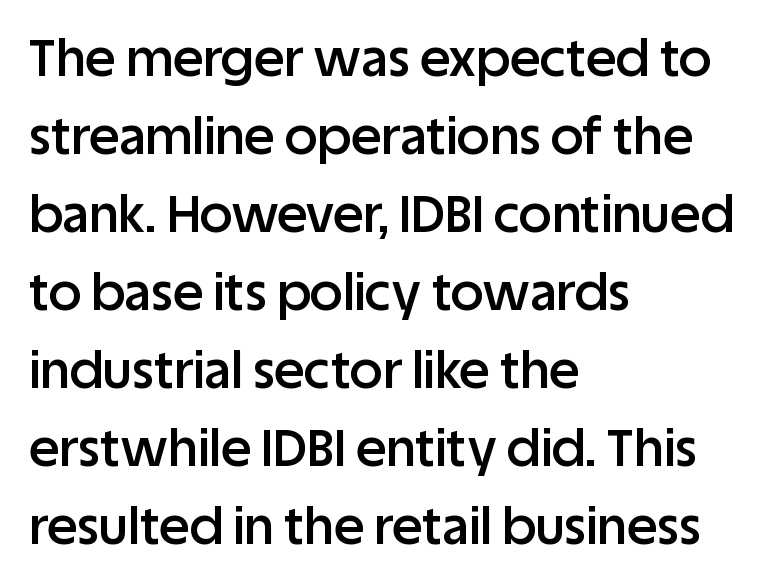
{"serif": "no", "italic": "no", "bold": "semi", "weight": "semibold", "width": "normal", "stroke_contrast": "low", "x_height": "large", "monospaced": "no", "underline": "no", "align": "left", "line_spacing": "normal", "line_spacing_ratio": 1.53, "letter_spacing": "normal", "letter_spacing_em": 0.0, "glyph_px": 51}
